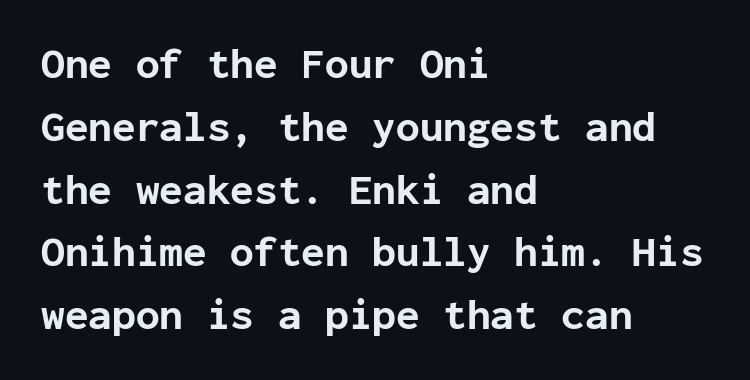
The image shows 43 px bold sans-serif type, upright, monospaced; set left-aligned, normal line spacing (1.46x), normal letter spacing, not underlined; low stroke contrast and a medium x-height.
